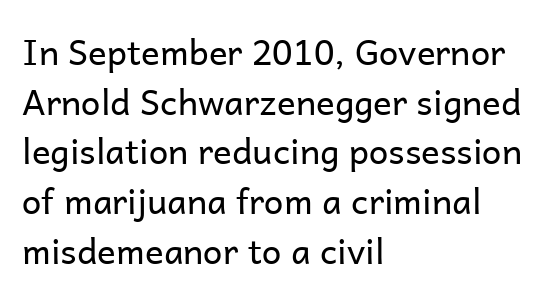
The image shows 35 px regular-weight sans-serif type, upright; set left-aligned, normal line spacing (1.42x), normal letter spacing, not underlined; low stroke contrast and a medium x-height.
